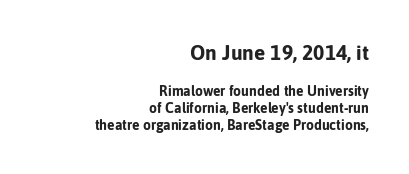
Q: Is the text bold? A: Yes.
Q: Is the text italic (slanted)? A: No, it is upright.
Q: Is the text underlined? A: No.
Q: How is the paragraph aligned? A: Right-aligned.
Q: Is the spacing between letters normal or unusually wide? A: Normal.
Q: Which block of text is set in a larger size, the first (top) or the second (bottom)? A: The first (top) one.
